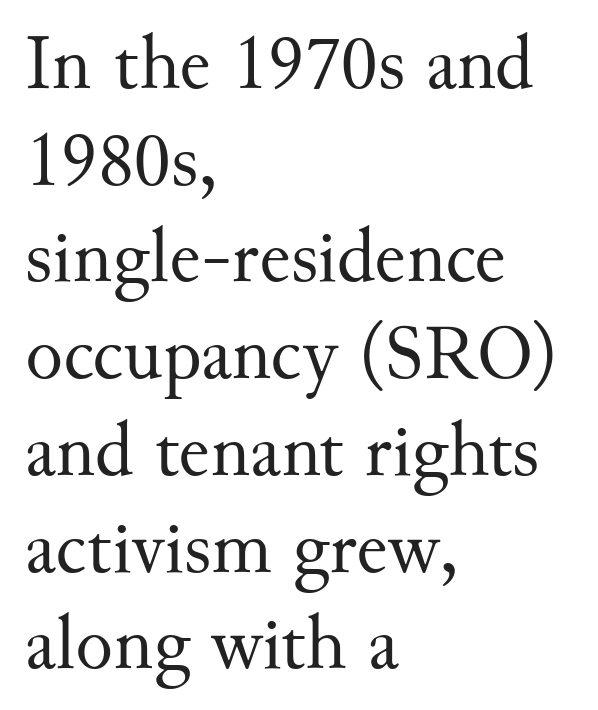
The image shows 78 px regular-weight serif type, upright; set left-aligned, line spacing 1.24x, normal letter spacing, not underlined; medium stroke contrast and a small x-height.
